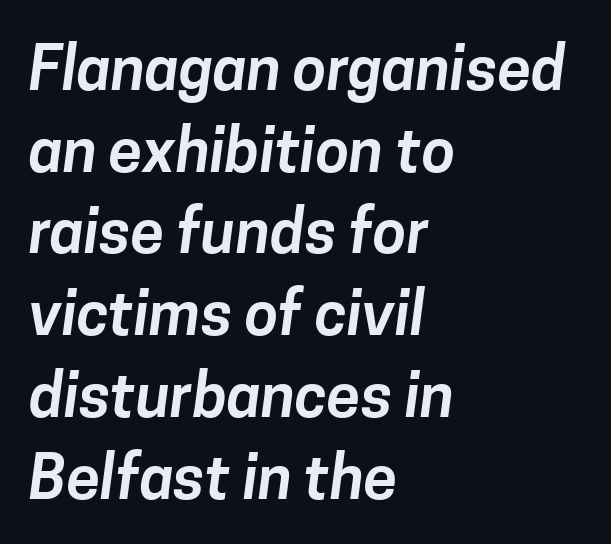
The type is set solid horizontally, with unmodified tracking. This sample is left-justified, so line endings fall wherever the words run out. The gap between lines stays unmarked. How would I describe the line gaps? Plain and ordinary. A typesetter would call this proportional, since set widths differ per character.
